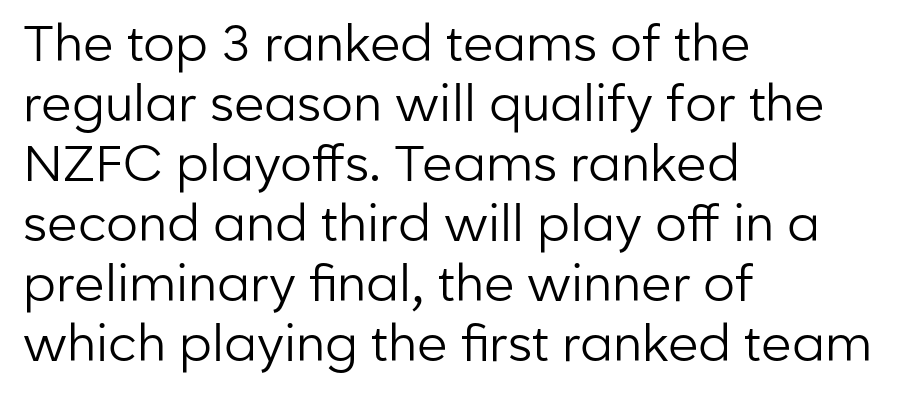
{"serif": "no", "italic": "no", "bold": "no", "weight": "regular", "width": "normal", "stroke_contrast": "low", "x_height": "medium", "monospaced": "no", "underline": "no", "align": "left", "line_spacing_ratio": 1.2, "letter_spacing": "normal", "letter_spacing_em": 0.0, "glyph_px": 50}
